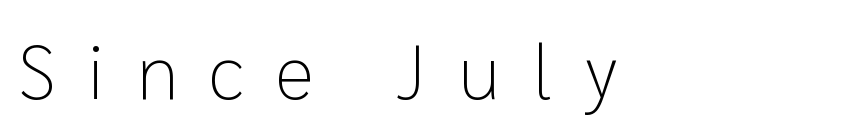
Q: Is the text bold? A: No.
Q: Is the text italic (slanted)? A: No, it is upright.
Q: Is the typeface a serif or a sans-serif typeface? A: Sans-serif.
Q: Is the text underlined? A: No.
Q: How is the paragraph aligned? A: Left-aligned.
Q: Is the spacing between letters normal or unusually wide? A: Unusually wide.
Q: Width (condensed, normal, or wide)? A: Normal.
Q: Stroke contrast? A: Low.
Q: x-height? A: Medium.
Q: Monospaced? A: No.
